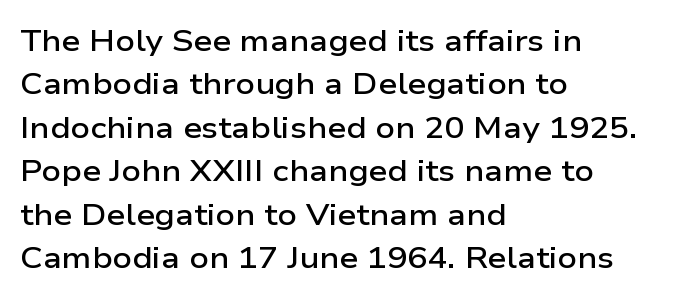
The image shows 30 px semibold, wide sans-serif type, upright; set left-aligned, normal line spacing (1.45x), normal letter spacing, not underlined; low stroke contrast and a medium x-height.
